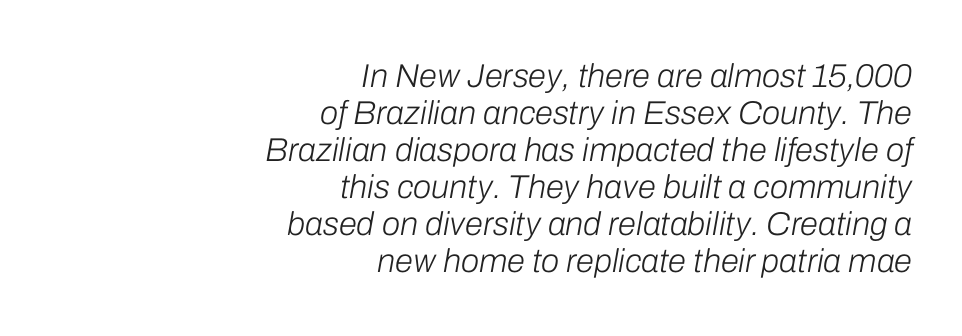
The image shows 33 px light type, italic (leaning right); set right-aligned, tight line spacing (1.12x), normal letter spacing, not underlined; low stroke contrast and a medium x-height.
